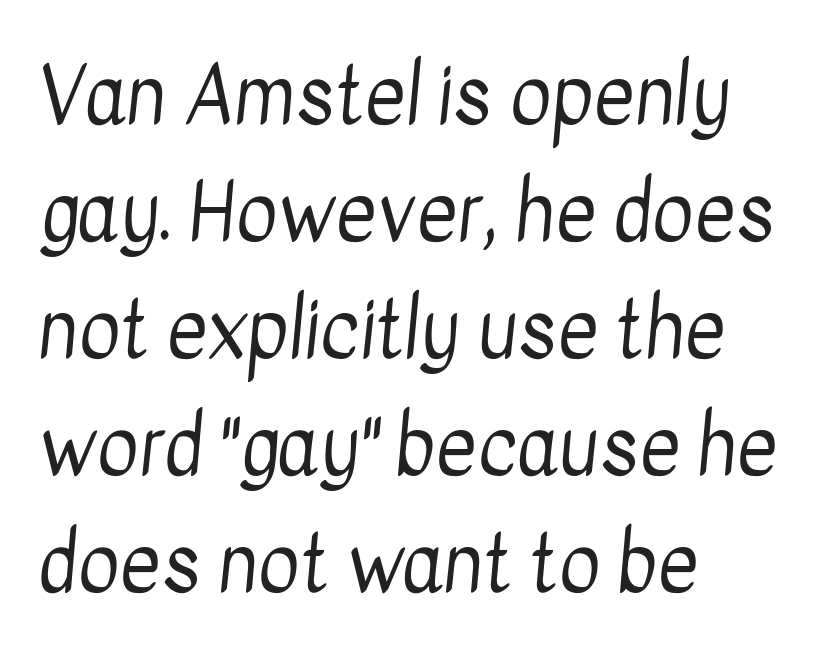
Q: Is the text bold? A: No.
Q: Is the typeface a serif or a sans-serif typeface? A: Sans-serif.
Q: Is the text underlined? A: No.
Q: How is the paragraph aligned? A: Left-aligned.
Q: Is the spacing between letters normal or unusually wide? A: Normal.
Q: Is the spacing between lines tight, normal or loose? A: Normal.
Q: Width (condensed, normal, or wide)? A: Condensed.
Q: Stroke contrast? A: Low.
Q: x-height? A: Medium.
Q: Monospaced? A: No.
